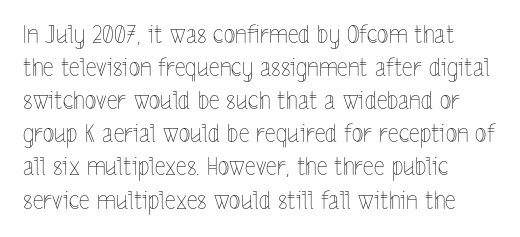
Q: Is the text bold? A: No.
Q: Is the text italic (slanted)? A: No, it is upright.
Q: Is the text underlined? A: No.
Q: How is the paragraph aligned? A: Left-aligned.
Q: Is the spacing between letters normal or unusually wide? A: Normal.
Q: Is the spacing between lines tight, normal or loose? A: Normal.
